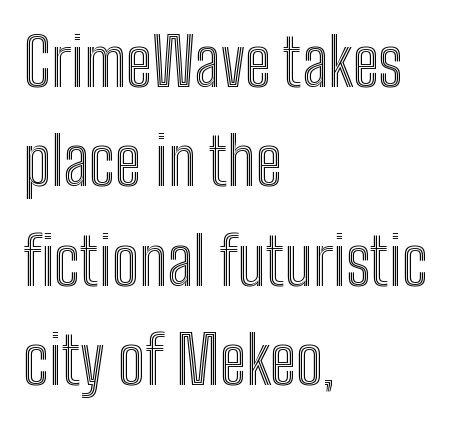
The strip under each line holds only bare page. Regarding leading, the lines here are spaced in the standard way. Looks like regular typesetting: each glyph gets only the width it needs. The type is set solid horizontally, with unmodified tracking. The axis of the letterforms is exactly vertical.
